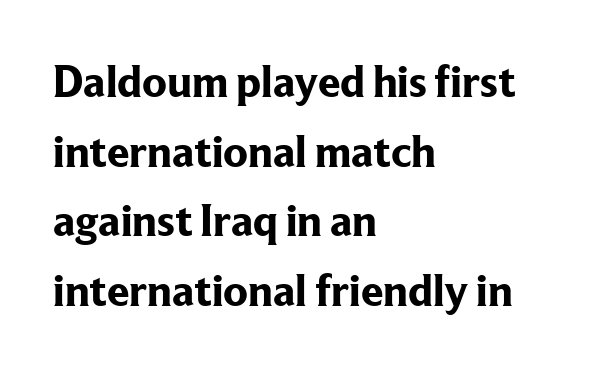
Q: Is the text bold? A: Yes.
Q: Is the text italic (slanted)? A: No, it is upright.
Q: Is the typeface a serif or a sans-serif typeface? A: Serif.
Q: Is the text underlined? A: No.
Q: How is the paragraph aligned? A: Left-aligned.
Q: Is the spacing between letters normal or unusually wide? A: Normal.
Q: Is the spacing between lines tight, normal or loose? A: Normal.
Q: Width (condensed, normal, or wide)? A: Normal.
Q: Stroke contrast? A: Low.
Q: x-height? A: Medium.
Q: Monospaced? A: No.
